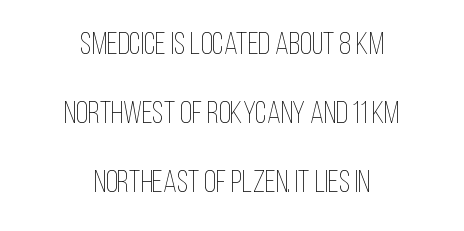
The image shows 31 px thin, condensed type, upright; set centered, loose line spacing (2.23x), normal letter spacing, not underlined; low stroke contrast and a large x-height.
